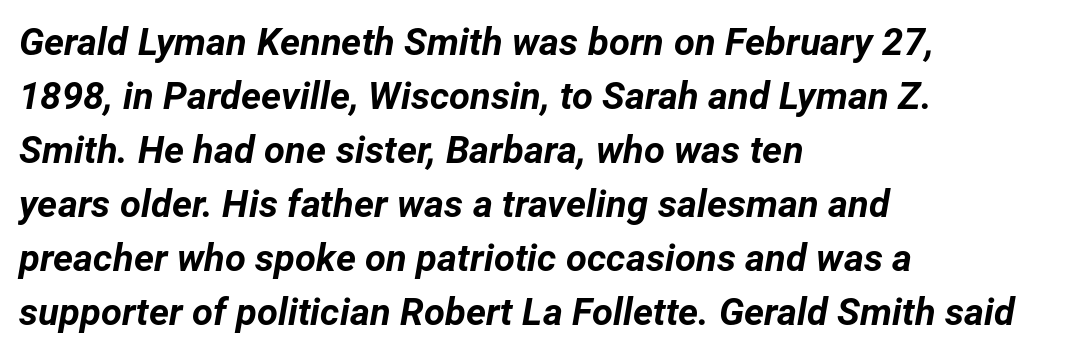
The image shows 38 px bold type, italic (leaning right); set left-aligned, normal line spacing (1.42x), normal letter spacing, not underlined; low stroke contrast and a medium x-height.
